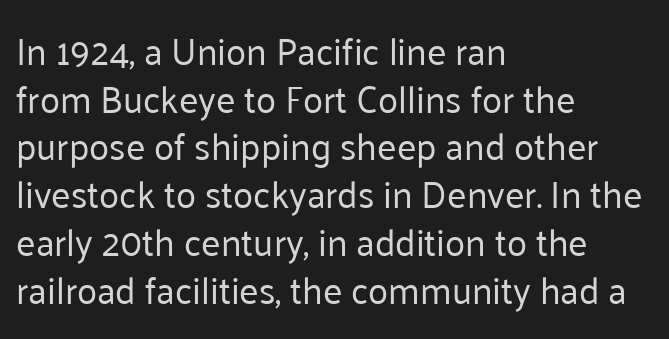
Is this a heavy cut? Hardly; it is regular or lighter. How are the letters spaced? Ordinarily, with no added tracking. The ragged edge is on the right, which tells us the setting is flush left. Characters remain perfectly vertical along every line. This sample has the flowing, uneven cadence of proportional lettering. The area under the type is left untouched.
